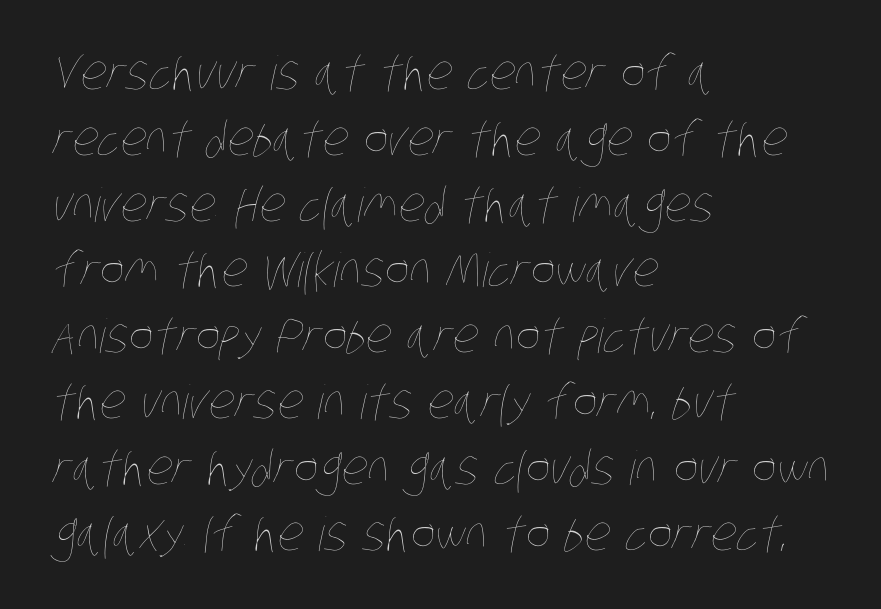
Q: Is the text bold? A: No.
Q: Is the text underlined? A: No.
Q: How is the paragraph aligned? A: Left-aligned.
Q: Is the spacing between letters normal or unusually wide? A: Normal.
Q: Is the spacing between lines tight, normal or loose? A: Normal.
Q: Width (condensed, normal, or wide)? A: Condensed.
Q: Stroke contrast? A: Low.
Q: x-height? A: Large.
Q: Monospaced? A: No.
